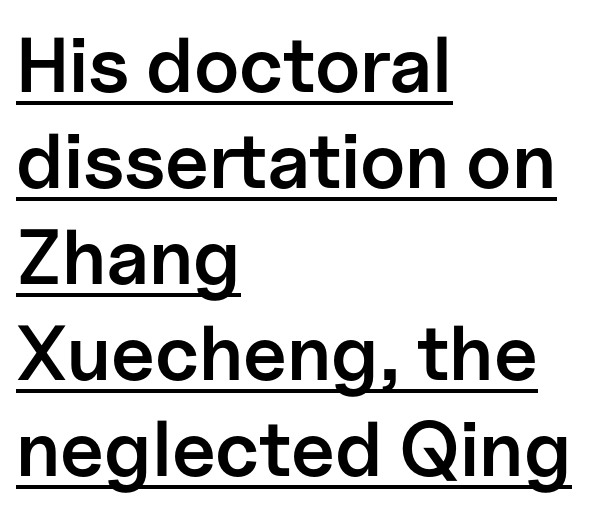
{"serif": "no", "italic": "no", "bold": "semi", "weight": "semibold", "width": "normal", "stroke_contrast": "low", "x_height": "medium", "monospaced": "no", "underline": "yes", "align": "left", "line_spacing_ratio": 1.23, "letter_spacing": "normal", "letter_spacing_em": 0.0, "glyph_px": 78}
